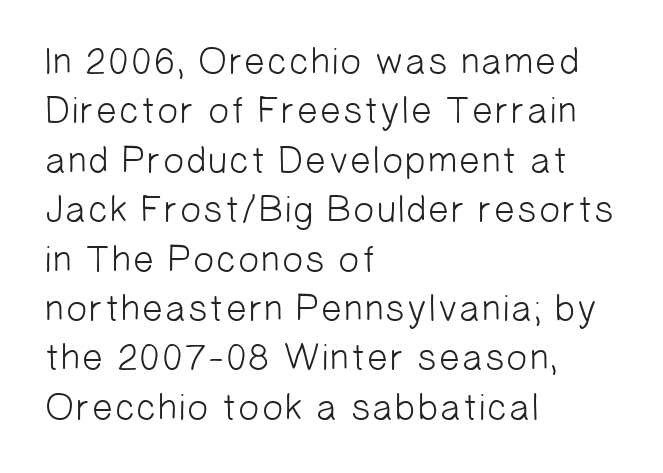
The image shows 38 px light sans-serif type; set left-aligned, normal line spacing (1.3x), normal letter spacing, not underlined; low stroke contrast and a medium x-height.
